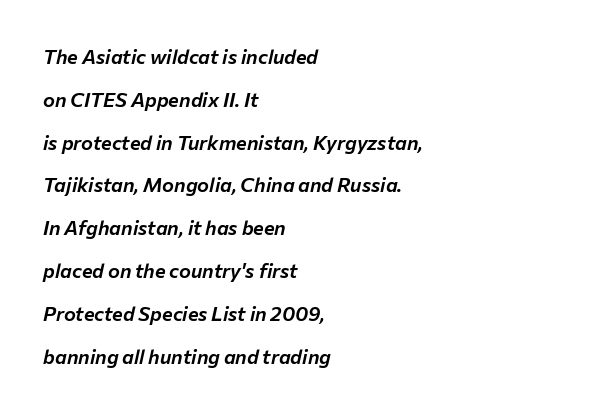
The type is set solid horizontally, with unmodified tracking. The rendering uses a large line-height, opening up the rows. The paragraph has a hard left edge and a soft right edge. Compared with ordinary roman type, these characters are visibly tilted. The words here are not underlined.
